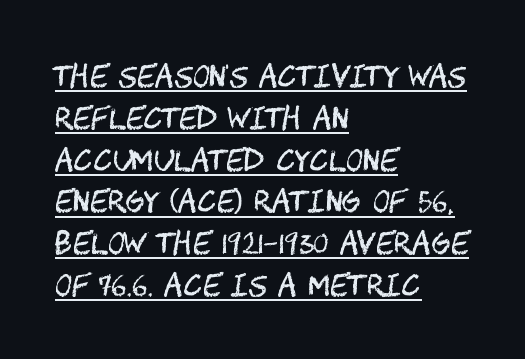
Every stem runs plumb, perpendicular to the baseline. Underlining? Definitely there. The designer left line spacing at the default. Nothing unusual about the tracking: characters are spaced as the font intends. The typeface chosen for these lines omits serifs.
